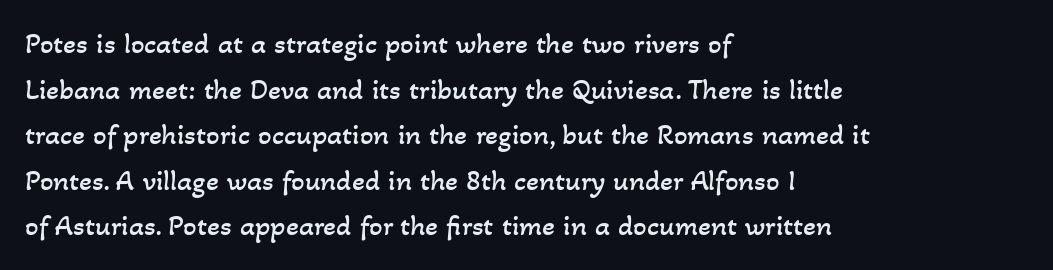
{"bold": "no", "weight": "regular", "width": "normal", "stroke_contrast": "low", "x_height": "small", "monospaced": "no", "underline": "no", "align": "left", "line_spacing": "normal", "line_spacing_ratio": 1.52, "letter_spacing": "normal", "letter_spacing_em": 0.0, "glyph_px": 30}
